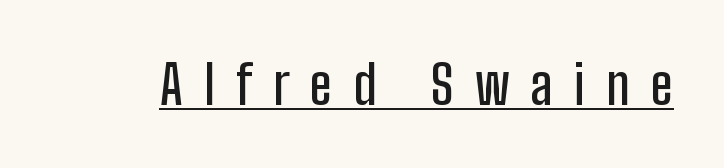
{"serif": "no", "italic": "no", "width": "condensed", "stroke_contrast": "low", "x_height": "medium", "monospaced": "no", "underline": "yes", "letter_spacing": "wide", "letter_spacing_em": 0.39, "glyph_px": 54}
